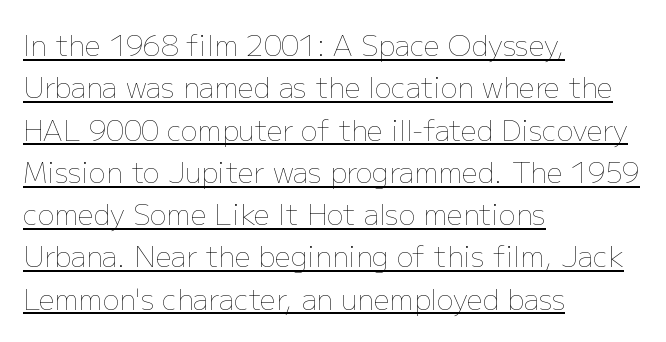
This sample is left-justified, so line endings fall wherever the words run out. Do the characters align in a grid? No, the font is proportional. Compared with typical paragraphs, the rows here are spaced about the same. Default kerning and tracking; the words read as compact shapes. The letters stand straight up with perfectly vertical stems. The sample's only ornament is a line tracing under the words.
